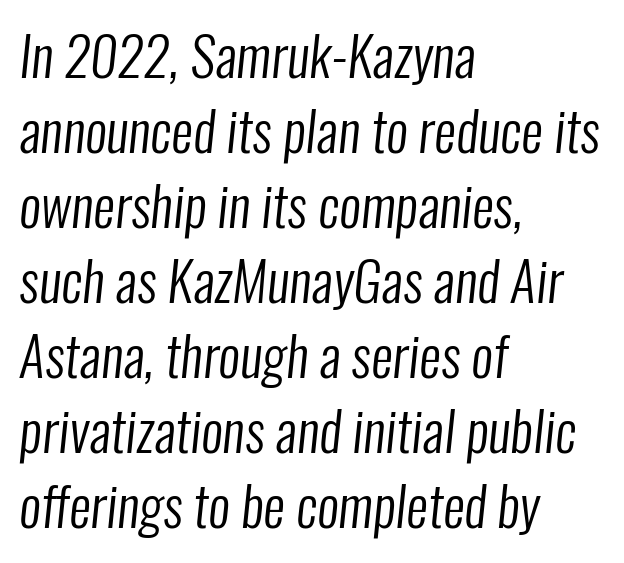
The image shows 54 px regular-weight, condensed sans-serif type; set left-aligned, normal line spacing (1.39x), normal letter spacing, not underlined; low stroke contrast and a medium x-height.
